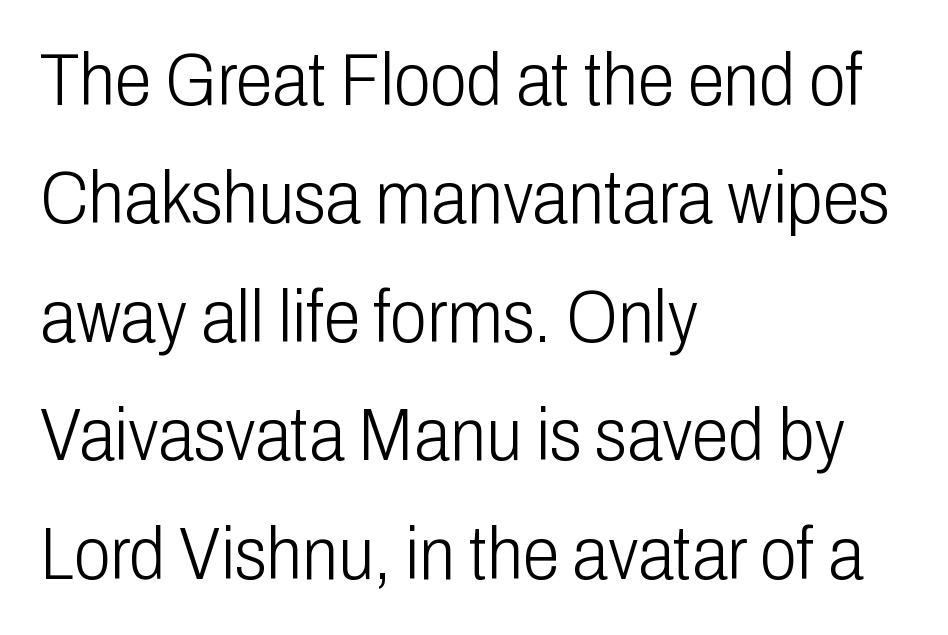
{"serif": "no", "italic": "no", "bold": "no", "weight": "light", "width": "condensed", "stroke_contrast": "low", "x_height": "medium", "monospaced": "no", "underline": "no", "align": "left", "line_spacing": "normal", "line_spacing_ratio": 1.6, "letter_spacing": "normal", "letter_spacing_em": 0.0, "glyph_px": 74}
